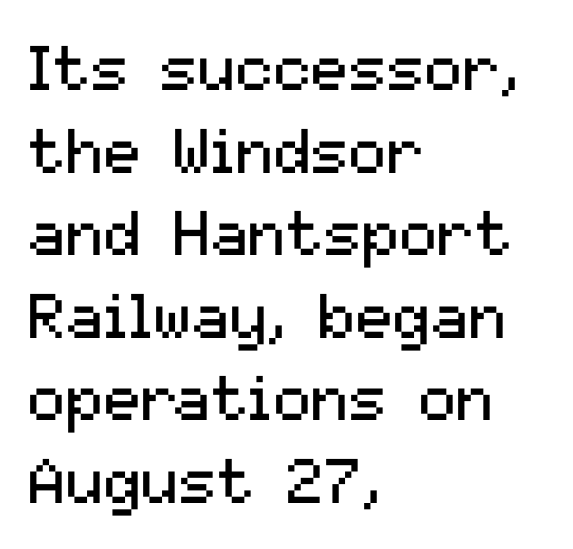
Q: Is the text bold? A: No.
Q: Is the text italic (slanted)? A: No, it is upright.
Q: Is the typeface a serif or a sans-serif typeface? A: Sans-serif.
Q: Is the text underlined? A: No.
Q: How is the paragraph aligned? A: Left-aligned.
Q: Is the spacing between letters normal or unusually wide? A: Normal.
Q: Is the spacing between lines tight, normal or loose? A: Normal.
Q: Width (condensed, normal, or wide)? A: Normal.
Q: Stroke contrast? A: Medium.
Q: x-height? A: Medium.
Q: Monospaced? A: No.
